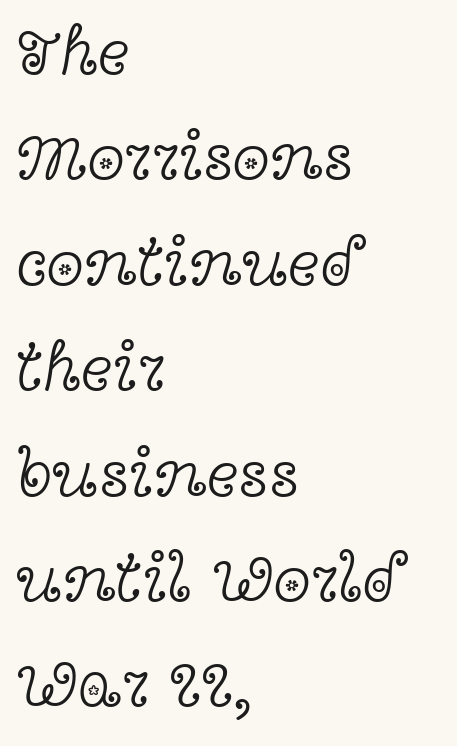
{"serif": "yes", "bold": "no", "weight": "light", "width": "wide", "x_height": "medium", "monospaced": "no", "underline": "no", "align": "left", "line_spacing": "normal", "line_spacing_ratio": 1.55, "letter_spacing": "normal", "letter_spacing_em": 0.0, "glyph_px": 68}
